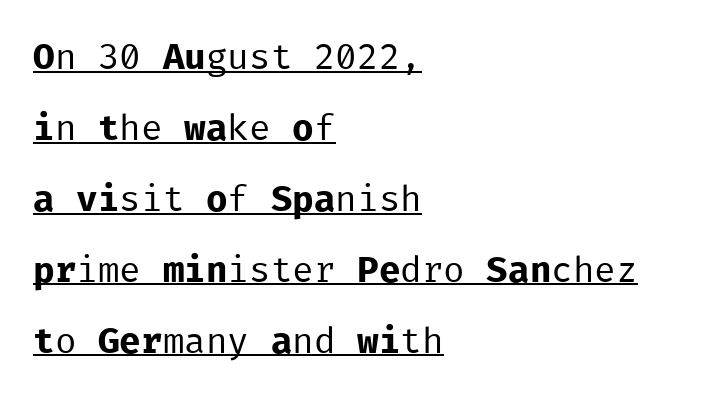
The image shows 36 px regular-weight sans-serif type, upright, monospaced; set left-aligned, loose line spacing (1.97x), normal letter spacing, underlined; low stroke contrast and a medium x-height.
